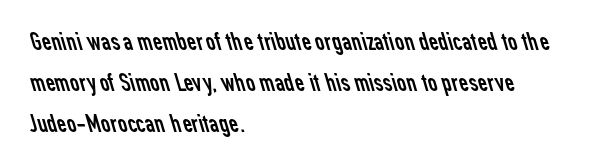
Layout note: lines flush left. Stroke mass is kept to a normal reading level or below. Each word holds together tightly as a unit, with standard inter-letter gaps. The passage shown stacks its lines at a standard gap.
